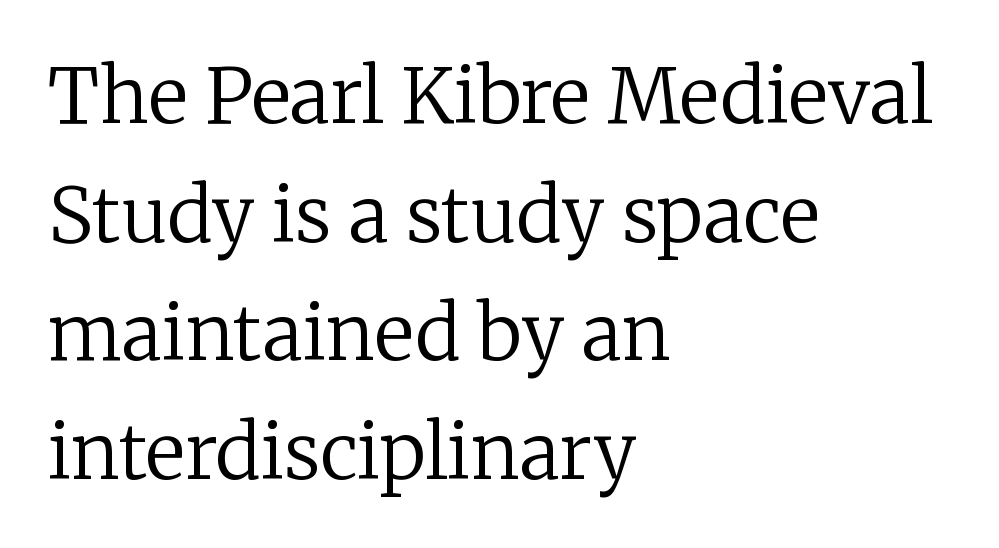
{"serif": "yes", "italic": "no", "bold": "no", "weight": "regular", "width": "normal", "stroke_contrast": "low", "x_height": "medium", "monospaced": "no", "underline": "no", "align": "left", "line_spacing": "normal", "line_spacing_ratio": 1.56, "letter_spacing": "normal", "letter_spacing_em": 0.0, "glyph_px": 76}
